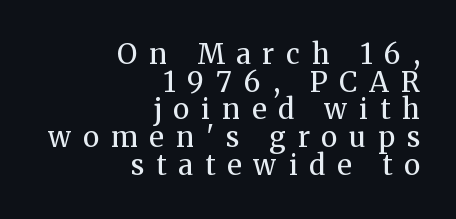
This sample is right-justified, so line beginnings fall wherever the words allow. You could not count columns in this text — the font is proportionally spaced. These lines were composed using upright roman letters. Weight: regular or lighter. The specimen omits any rule beneath the text block's lines.
